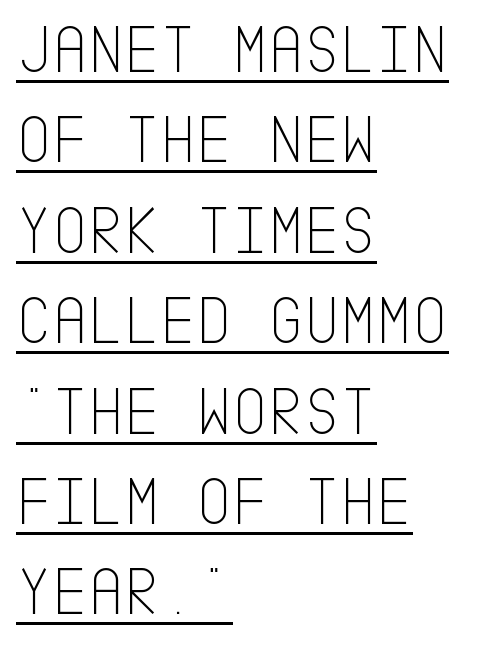
Q: Is the text bold? A: No.
Q: Is the text italic (slanted)? A: No, it is upright.
Q: Is the typeface a serif or a sans-serif typeface? A: Sans-serif.
Q: Is the text underlined? A: Yes.
Q: How is the paragraph aligned? A: Left-aligned.
Q: Is the spacing between letters normal or unusually wide? A: Normal.
Q: Is the spacing between lines tight, normal or loose? A: Normal.
Q: Width (condensed, normal, or wide)? A: Condensed.
Q: Stroke contrast? A: Low.
Q: x-height? A: Large.
